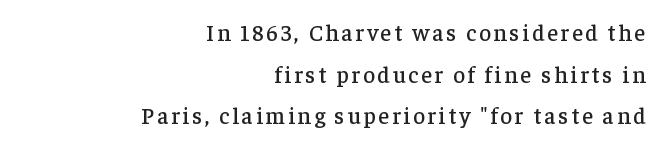
The image shows 23 px text type, upright; set right-aligned, line spacing 1.81x, not underlined.
